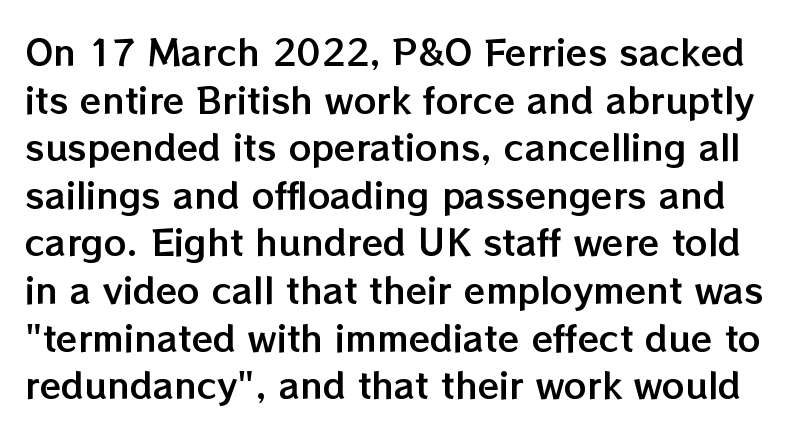
Q: Is the text italic (slanted)? A: No, it is upright.
Q: Is the text underlined? A: No.
Q: Is the spacing between letters normal or unusually wide? A: Normal.
Q: Is the spacing between lines tight, normal or loose? A: Normal.
Q: Width (condensed, normal, or wide)? A: Normal.
Q: Stroke contrast? A: Low.
Q: x-height? A: Medium.
Q: Monospaced? A: No.
